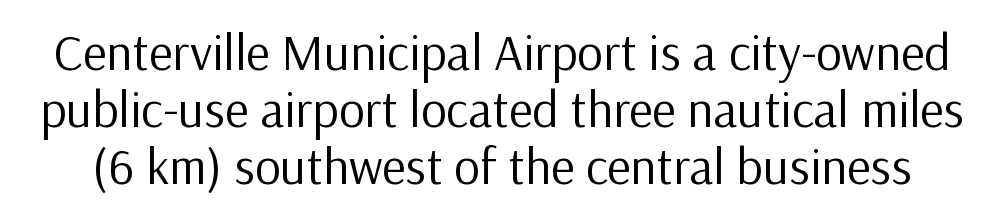
Q: Is the text bold? A: No.
Q: Is the text italic (slanted)? A: No, it is upright.
Q: Is the typeface a serif or a sans-serif typeface? A: Sans-serif.
Q: Is the text underlined? A: No.
Q: Is the spacing between letters normal or unusually wide? A: Normal.
Q: Is the spacing between lines tight, normal or loose? A: Tight.
Q: Width (condensed, normal, or wide)? A: Normal.
Q: Stroke contrast? A: Low.
Q: x-height? A: Medium.
Q: Monospaced? A: No.
